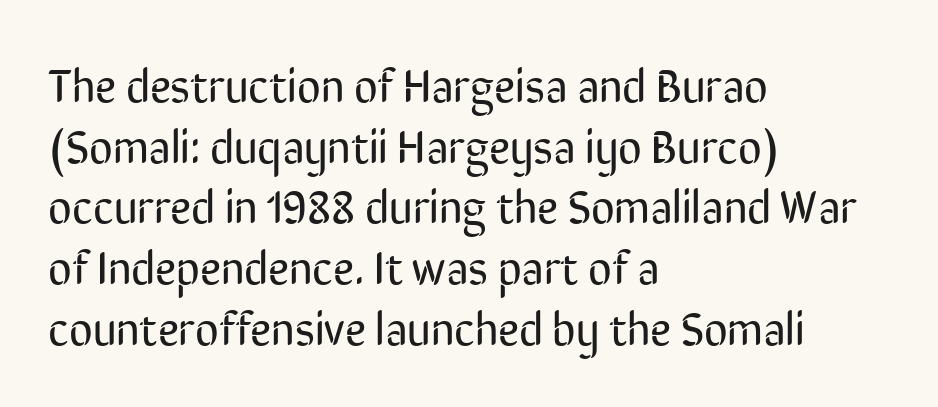
{"serif": "no", "italic": "no", "bold": "no", "weight": "regular", "width": "condensed", "stroke_contrast": "low", "x_height": "medium", "monospaced": "no", "underline": "no", "align": "left", "line_spacing": "normal", "line_spacing_ratio": 1.32, "letter_spacing": "normal", "letter_spacing_em": 0.0, "glyph_px": 46}
